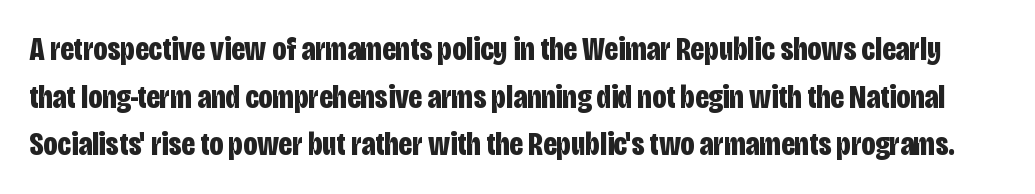
{"serif": "no", "italic": "no", "bold": "yes", "weight": "bold", "width": "condensed", "stroke_contrast": "low", "x_height": "large", "monospaced": "no", "underline": "no", "line_spacing": "normal", "line_spacing_ratio": 1.44, "letter_spacing": "normal", "letter_spacing_em": 0.0, "glyph_px": 33}
